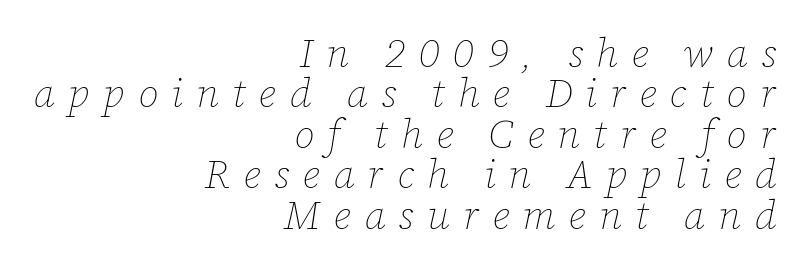
{"italic": "yes", "lean": "right", "slant_degrees": 12, "bold": "no", "weight": "thin", "width": "normal", "stroke_contrast": "low", "x_height": "medium", "monospaced": "no", "underline": "no", "align": "right", "line_spacing": "tight", "line_spacing_ratio": 1.01, "letter_spacing": "wide", "letter_spacing_em": 0.33, "glyph_px": 40}
